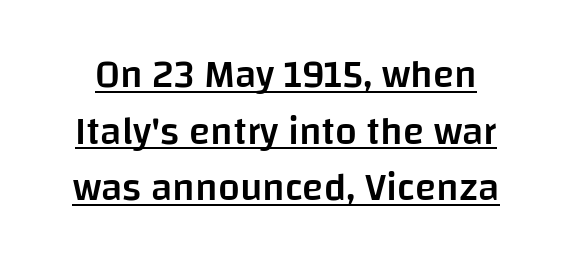
{"serif": "no", "italic": "no", "bold": "semi", "weight": "semibold", "width": "normal", "stroke_contrast": "low", "x_height": "large", "monospaced": "no", "underline": "yes", "line_spacing": "normal", "line_spacing_ratio": 1.45, "letter_spacing": "normal", "letter_spacing_em": 0.0, "glyph_px": 39}
